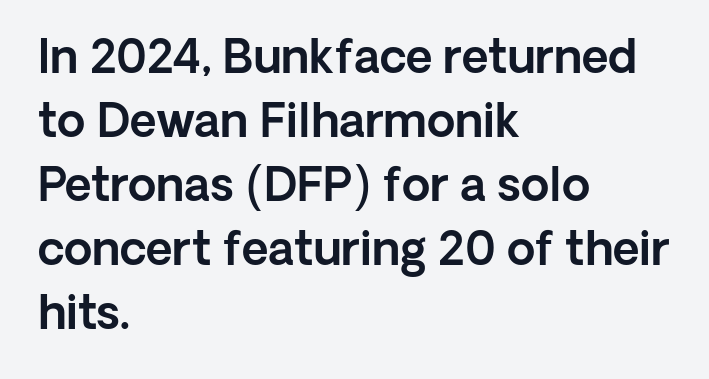
The passage shown stacks its lines at a standard gap. Does extra space separate the letters? No, they use regular spacing. In terms of letterform style, serifs are entirely absent. The passage shown is typed in a proportional face where columns would drift. A classic flush-left, rag-right setting is used for this passage. Plain, unruled lines of type.
